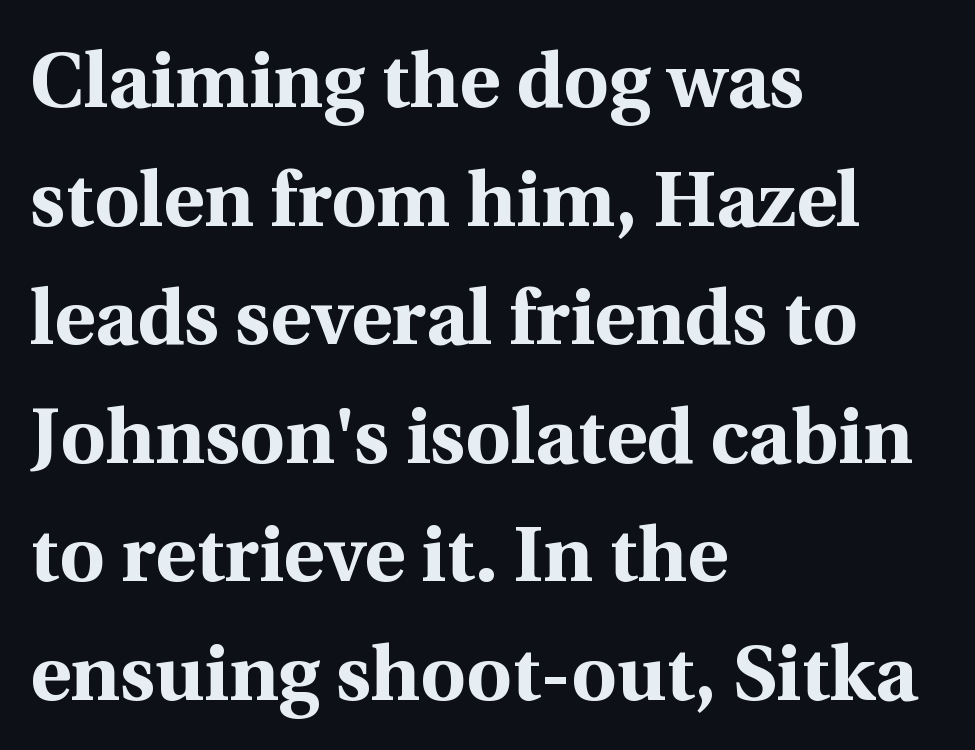
{"serif": "yes", "italic": "no", "bold": "yes", "weight": "bold", "width": "normal", "x_height": "medium", "monospaced": "no", "underline": "no", "align": "left", "line_spacing": "normal", "line_spacing_ratio": 1.52, "letter_spacing": "normal", "letter_spacing_em": 0.0, "glyph_px": 78}
